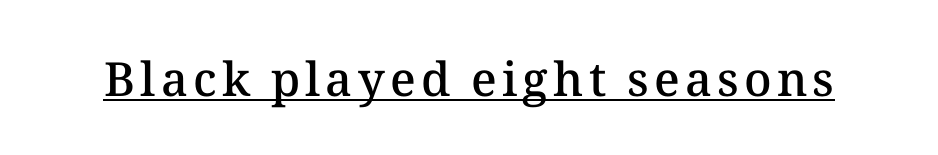
When letters stand straight like this, we call the style roman or upright. In designer terms, the underline attribute is active on this setting. These lines are rendered in a variable-pitch font. The glyphs have the mass of a demibold cut, below bold.
